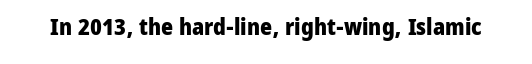
{"italic": "no", "bold": "yes", "underline": "no", "letter_spacing": "normal", "letter_spacing_em": 0.0, "glyph_px": 23}
